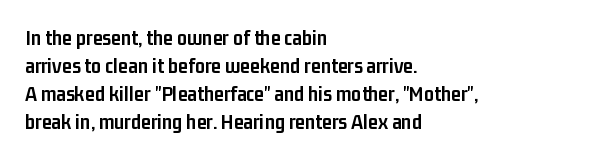
Q: Is the text bold? A: Yes.
Q: Is the text italic (slanted)? A: No, it is upright.
Q: Is the text underlined? A: No.
Q: How is the paragraph aligned? A: Left-aligned.
Q: Is the spacing between letters normal or unusually wide? A: Normal.
Q: Is the spacing between lines tight, normal or loose? A: Normal.
